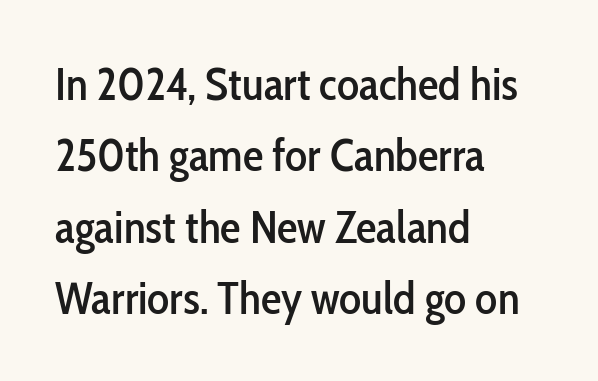
Q: Is the text italic (slanted)? A: No, it is upright.
Q: Is the typeface a serif or a sans-serif typeface? A: Sans-serif.
Q: Is the text underlined? A: No.
Q: How is the paragraph aligned? A: Left-aligned.
Q: Is the spacing between letters normal or unusually wide? A: Normal.
Q: Is the spacing between lines tight, normal or loose? A: Normal.
Q: Width (condensed, normal, or wide)? A: Condensed.
Q: Stroke contrast? A: Low.
Q: x-height? A: Medium.
Q: Monospaced? A: No.
